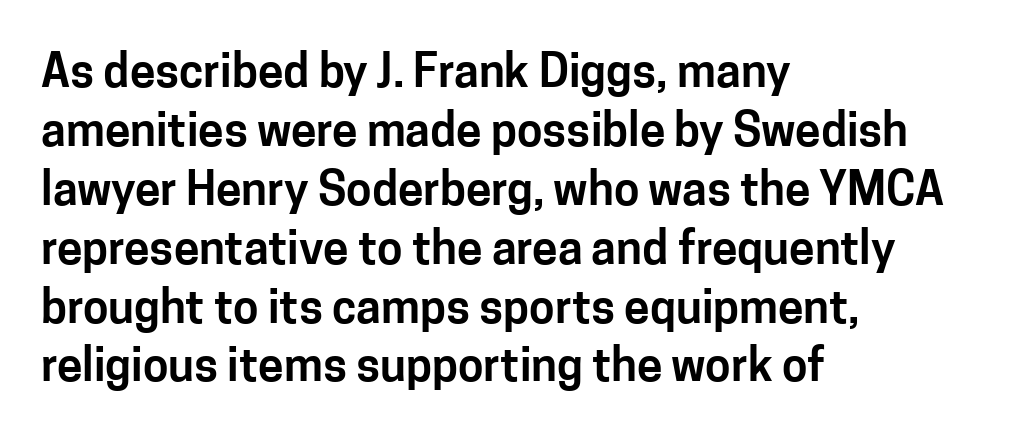
{"serif": "no", "italic": "no", "width": "normal", "stroke_contrast": "low", "x_height": "medium", "monospaced": "no", "underline": "no", "align": "left", "line_spacing": "normal", "line_spacing_ratio": 1.28, "letter_spacing": "normal", "letter_spacing_em": 0.0, "glyph_px": 46}
